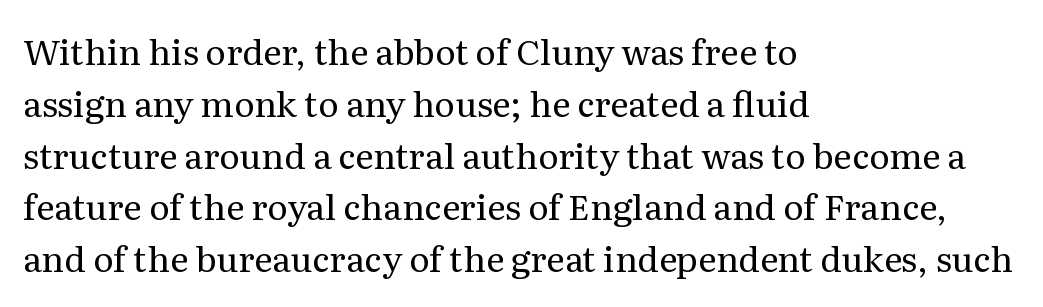
The image shows 35 px regular-weight serif type, upright; set left-aligned, normal line spacing (1.48x), normal letter spacing, not underlined; medium stroke contrast and a medium x-height.
